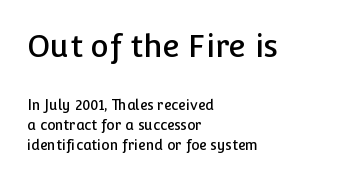
The image shows 31 px sans-serif type, upright; set left-aligned, normal line spacing (1.43x), normal letter spacing, not underlined; the first (top) block is 2.21x larger; low stroke contrast and a medium x-height.
